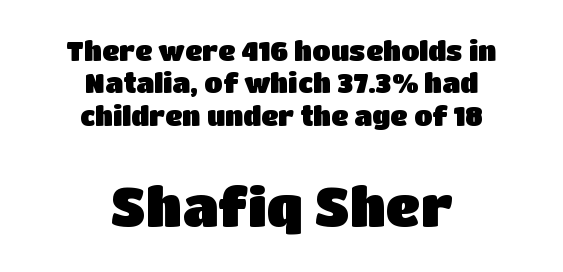
Q: Is the text italic (slanted)? A: No, it is upright.
Q: Is the typeface a serif or a sans-serif typeface? A: Sans-serif.
Q: Is the text underlined? A: No.
Q: How is the paragraph aligned? A: Centered.
Q: Is the spacing between letters normal or unusually wide? A: Normal.
Q: Which block of text is set in a larger size, the first (top) or the second (bottom)? A: The second (bottom) one.
Q: Width (condensed, normal, or wide)? A: Normal.
Q: Stroke contrast? A: Low.
Q: x-height? A: Large.
Q: Monospaced? A: No.
